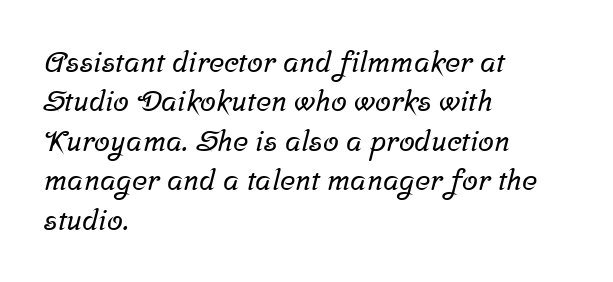
Q: Is the text underlined? A: No.
Q: How is the paragraph aligned? A: Left-aligned.
Q: Is the spacing between letters normal or unusually wide? A: Normal.
Q: Is the spacing between lines tight, normal or loose? A: Normal.
Q: Width (condensed, normal, or wide)? A: Normal.
Q: Stroke contrast? A: Low.
Q: x-height? A: Medium.
Q: Monospaced? A: No.
